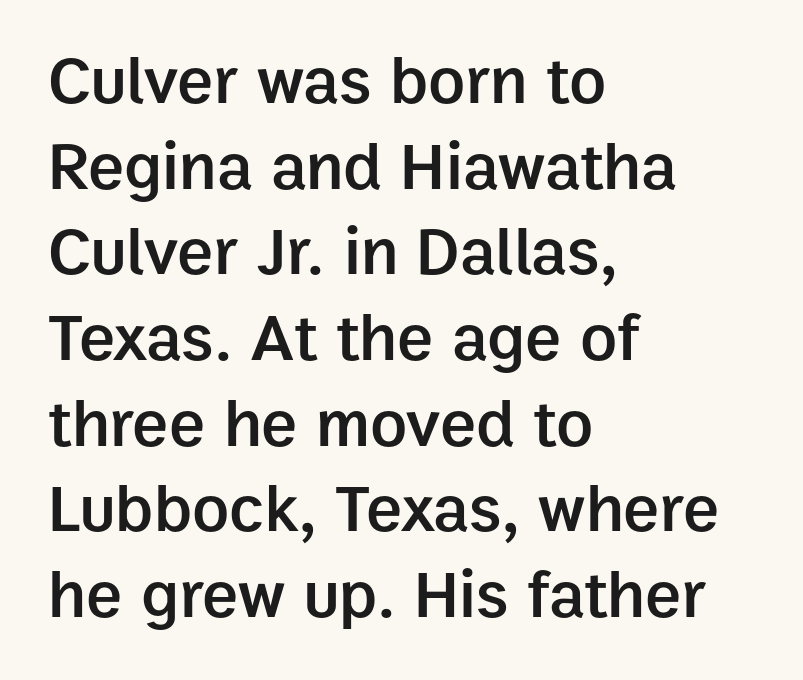
The compositor pushed each line to the left boundary. The line texture is even and compact thanks to regular tracking. Line spacing here is normal. Underline: absent. Posture: upright roman.
